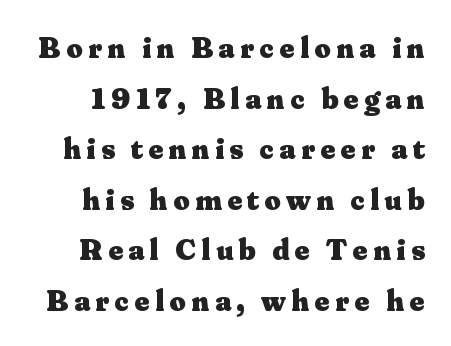
Q: Is the text bold? A: Yes.
Q: Is the text italic (slanted)? A: No, it is upright.
Q: Is the typeface a serif or a sans-serif typeface? A: Serif.
Q: Is the text underlined? A: No.
Q: Is the spacing between lines tight, normal or loose? A: Normal.
Q: Width (condensed, normal, or wide)? A: Normal.
Q: Stroke contrast? A: Medium.
Q: x-height? A: Small.
Q: Monospaced? A: No.
